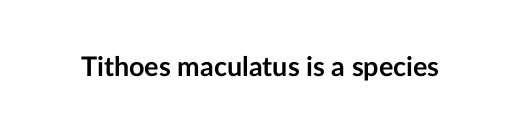
The image shows 27 px bold type, upright; set normal letter spacing, not underlined.
